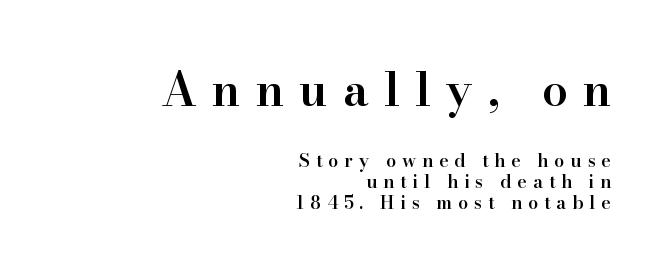
Q: Is the text bold? A: Semi-bold.
Q: Is the text italic (slanted)? A: No, it is upright.
Q: Is the typeface a serif or a sans-serif typeface? A: Serif.
Q: Is the text underlined? A: No.
Q: How is the paragraph aligned? A: Right-aligned.
Q: Is the spacing between letters normal or unusually wide? A: Unusually wide.
Q: Which block of text is set in a larger size, the first (top) or the second (bottom)? A: The first (top) one.
Q: Width (condensed, normal, or wide)? A: Normal.
Q: Stroke contrast? A: High.
Q: x-height? A: Small.
Q: Monospaced? A: No.
